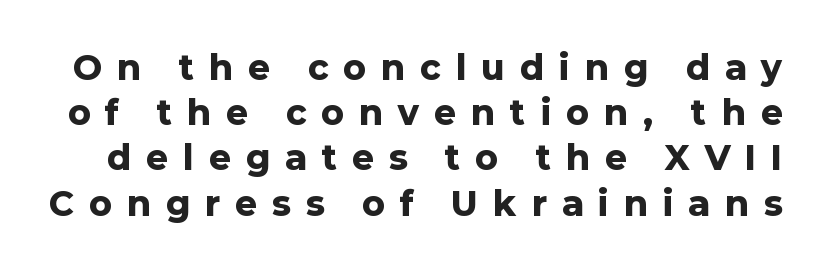
Q: Is the text bold? A: Yes.
Q: Is the text italic (slanted)? A: No, it is upright.
Q: Is the typeface a serif or a sans-serif typeface? A: Sans-serif.
Q: Is the text underlined? A: No.
Q: Is the spacing between letters normal or unusually wide? A: Unusually wide.
Q: Is the spacing between lines tight, normal or loose? A: Normal.
Q: Width (condensed, normal, or wide)? A: Normal.
Q: Stroke contrast? A: Low.
Q: x-height? A: Medium.
Q: Monospaced? A: No.
